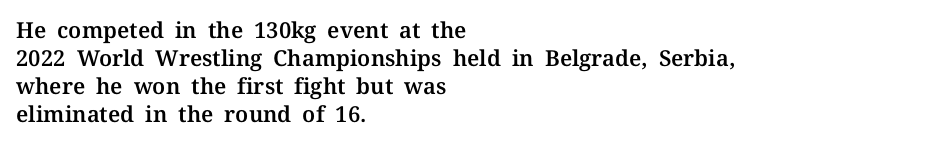
The image shows 22 px text type, upright; set left-aligned, normal line spacing (1.28x), normal letter spacing, not underlined.
